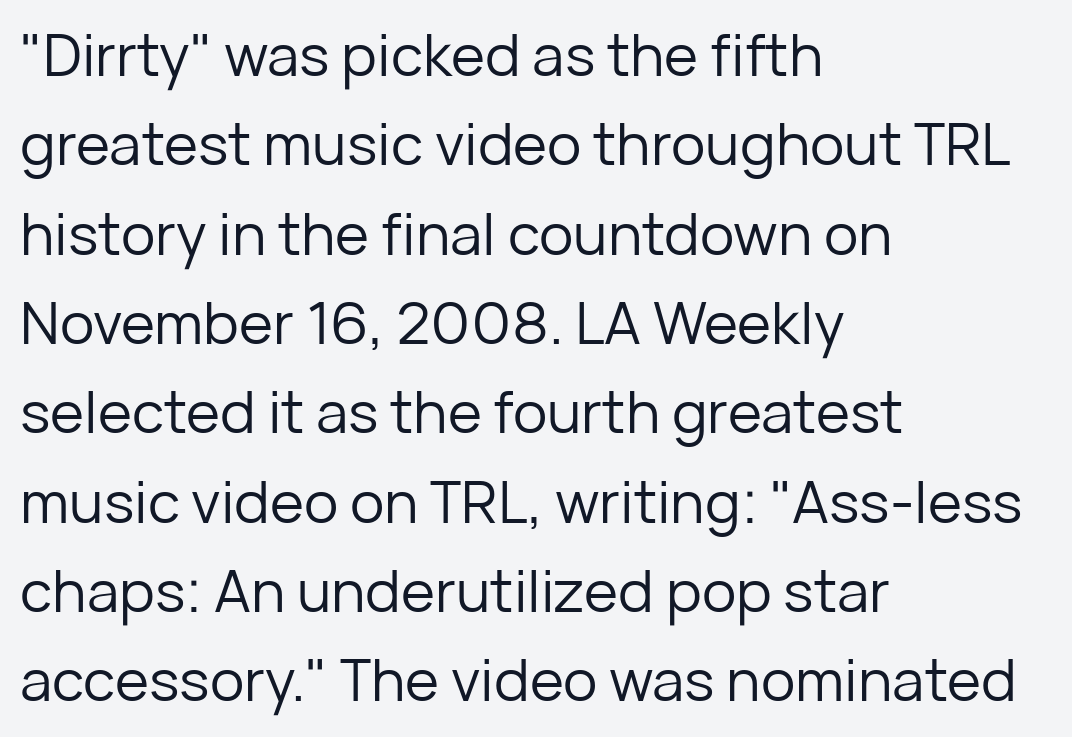
Q: Is the text bold? A: No.
Q: Is the text italic (slanted)? A: No, it is upright.
Q: Is the typeface a serif or a sans-serif typeface? A: Sans-serif.
Q: Is the text underlined? A: No.
Q: How is the paragraph aligned? A: Left-aligned.
Q: Is the spacing between letters normal or unusually wide? A: Normal.
Q: Is the spacing between lines tight, normal or loose? A: Normal.
Q: Width (condensed, normal, or wide)? A: Normal.
Q: Stroke contrast? A: Low.
Q: x-height? A: Medium.
Q: Monospaced? A: No.
